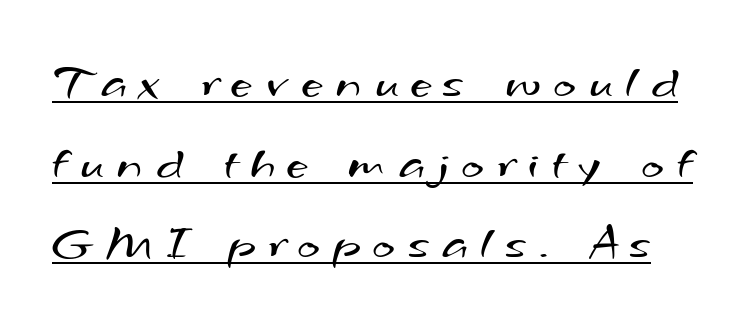
The image shows 48 px regular-weight, wide sans-serif type; set normal line spacing (1.68x), unusually wide letter spacing (+0.27 em), underlined; medium stroke contrast and a small x-height.
